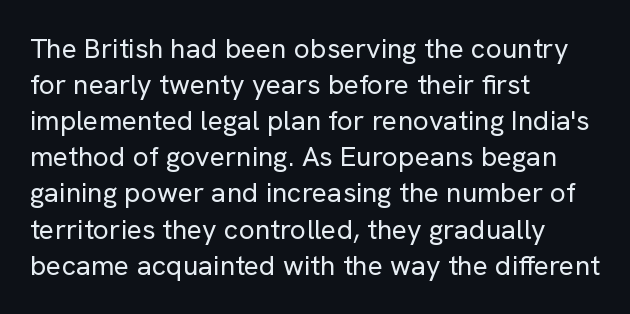
Q: Is the text bold? A: No.
Q: Is the text italic (slanted)? A: No, it is upright.
Q: Is the typeface a serif or a sans-serif typeface? A: Sans-serif.
Q: Is the text underlined? A: No.
Q: How is the paragraph aligned? A: Left-aligned.
Q: Is the spacing between letters normal or unusually wide? A: Normal.
Q: Is the spacing between lines tight, normal or loose? A: Normal.
Q: Width (condensed, normal, or wide)? A: Normal.
Q: Stroke contrast? A: Low.
Q: x-height? A: Medium.
Q: Monospaced? A: No.
